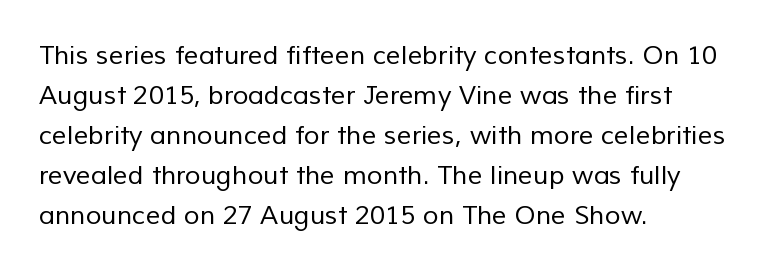
Compared with typical body copy, the letter spacing here is the same. Any mark beneath the type? The region is blank. The characters are drawn with everyday or finer stroke widths. Left-aligned paragraph, ragged on the right. Whoever set this chose a conventional vertical rhythm.
